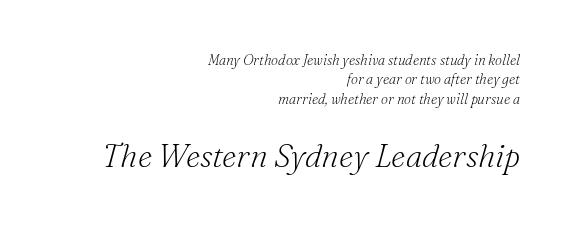
{"serif": "yes", "italic": "yes", "lean": "right", "slant_degrees": 16, "bold": "no", "weight": "light", "width": "normal", "stroke_contrast": "medium", "x_height": "small", "monospaced": "no", "underline": "no", "align": "right", "line_spacing": "normal", "line_spacing_ratio": 1.39, "letter_spacing": "normal", "letter_spacing_em": 0.0, "larger_block": "second", "size_ratio": 2.29, "glyph_px": 32}
